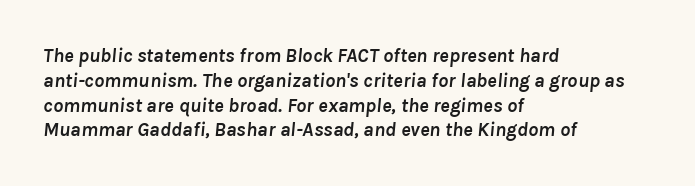
{"italic": "yes", "lean": "right", "slant_degrees": 8, "bold": "yes", "underline": "no", "align": "left", "line_spacing_ratio": 1.24, "letter_spacing": "normal", "letter_spacing_em": 0.0, "glyph_px": 20}
